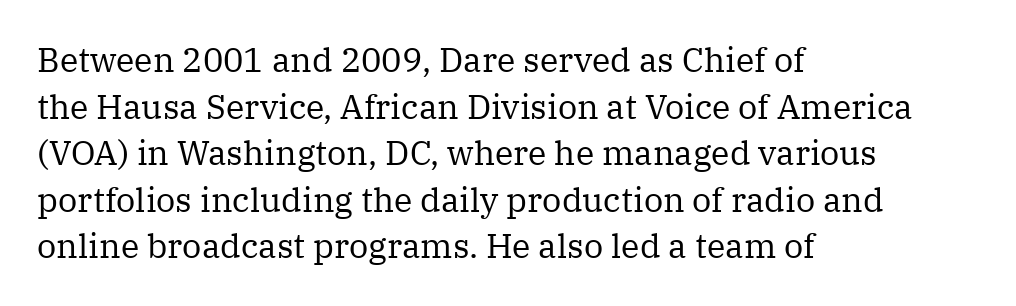
A typesetter would call this zero additional tracking. These lines sit exactly where default settings would place them. Unlike italic type, these characters show no tilt at all. Stem width sits at or under what a default text font uses. Each letter keeps its own natural width here, so spacing adapts to shape.
